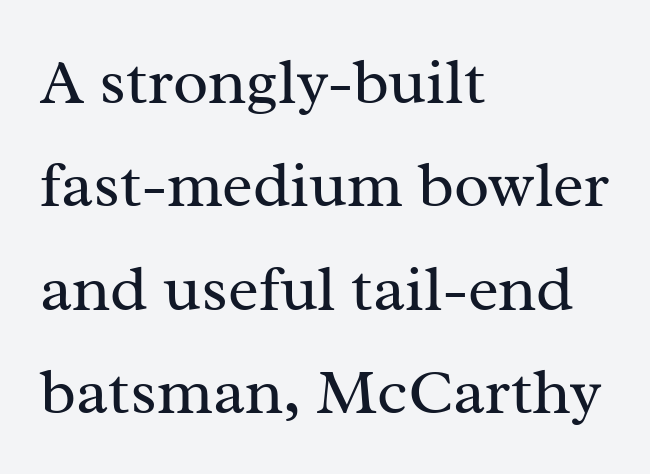
Q: Is the text bold? A: No.
Q: Is the text italic (slanted)? A: No, it is upright.
Q: Is the typeface a serif or a sans-serif typeface? A: Serif.
Q: Is the text underlined? A: No.
Q: How is the paragraph aligned? A: Left-aligned.
Q: Is the spacing between letters normal or unusually wide? A: Normal.
Q: Is the spacing between lines tight, normal or loose? A: Normal.
Q: Width (condensed, normal, or wide)? A: Normal.
Q: Stroke contrast? A: Medium.
Q: x-height? A: Medium.
Q: Monospaced? A: No.
